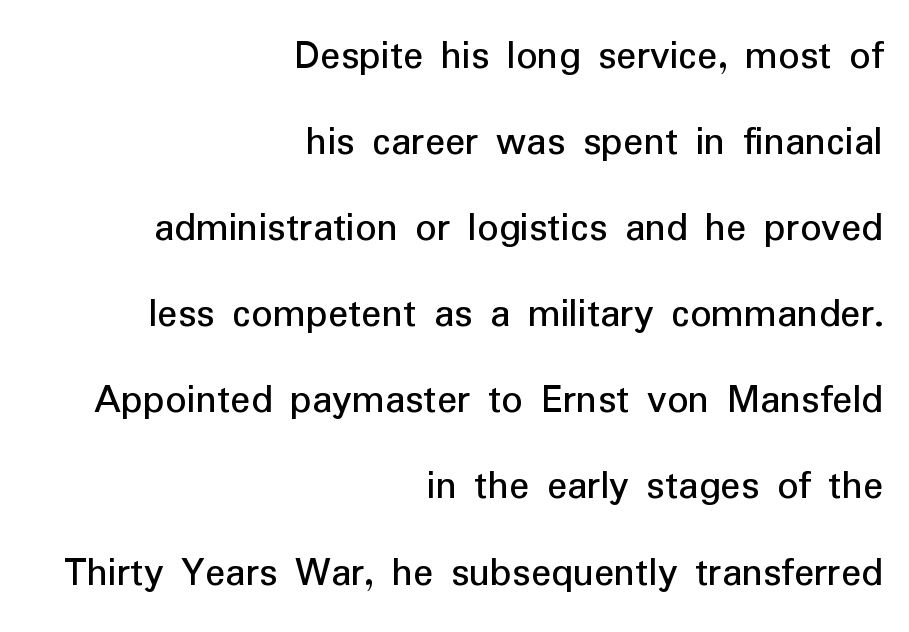
The image shows 42 px sans-serif type, upright; set right-aligned, loose line spacing (2.05x), normal letter spacing, not underlined; low stroke contrast and a medium x-height.
